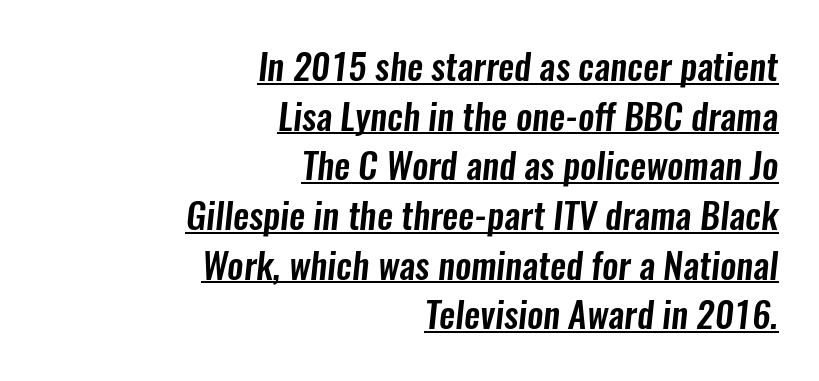
Q: Is the typeface a serif or a sans-serif typeface? A: Sans-serif.
Q: Is the text underlined? A: Yes.
Q: How is the paragraph aligned? A: Right-aligned.
Q: Is the spacing between letters normal or unusually wide? A: Normal.
Q: Is the spacing between lines tight, normal or loose? A: Normal.
Q: Width (condensed, normal, or wide)? A: Condensed.
Q: Stroke contrast? A: Low.
Q: x-height? A: Medium.
Q: Monospaced? A: No.
